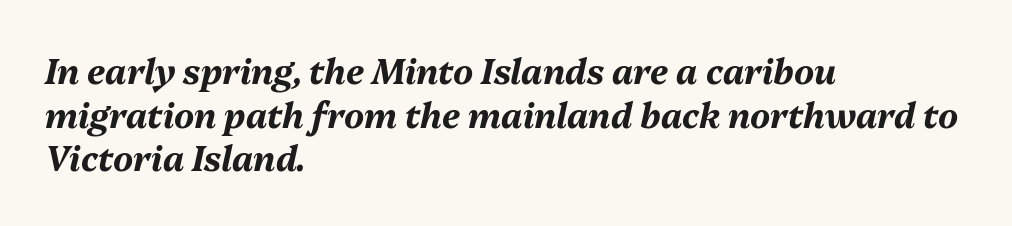
Check the space under the baseline: it is left empty. How are the letters spaced? Ordinarily, with no added tracking. The rendering uses natural spacing where letterforms have individual widths. The compositor pushed each line to the left boundary. Notice how the stems are inclined rather than vertical — that's the hallmark of italics. The designer left line spacing at the default.
